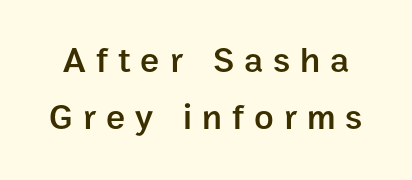
Nope, not italic — everything's standing straight. The text was rendered using a sans face with plain stroke endings. Typographic density is moderately raised because the face is semibold. Leading matches the norm, producing a regular column. Words float on clear page, feet unadorned.
